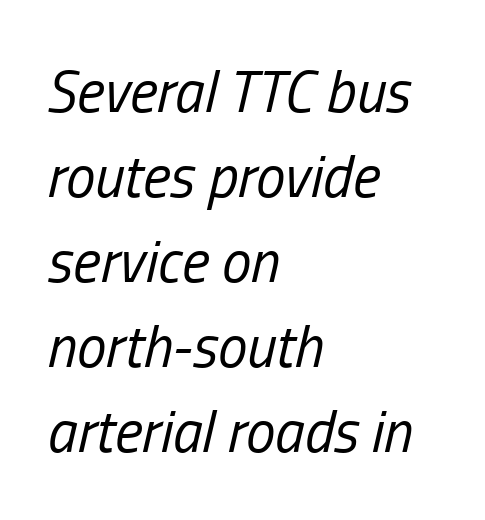
{"italic": "yes", "lean": "right", "slant_degrees": 13, "bold": "no", "weight": "regular", "width": "condensed", "stroke_contrast": "low", "x_height": "medium", "monospaced": "no", "underline": "no", "align": "left", "line_spacing": "normal", "line_spacing_ratio": 1.44, "letter_spacing": "normal", "letter_spacing_em": 0.0, "glyph_px": 59}
